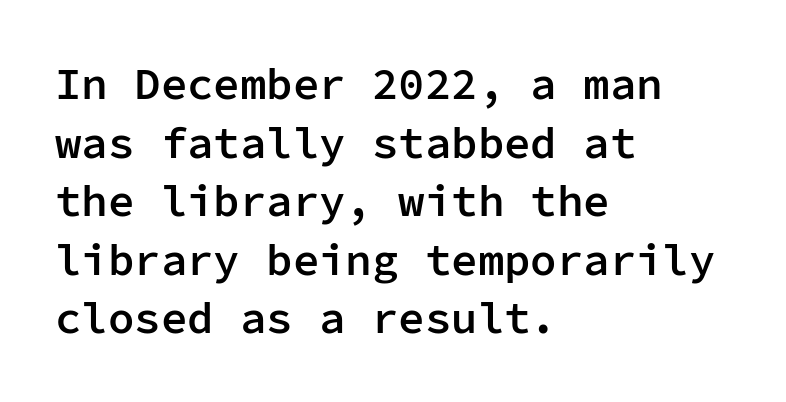
The image shows 44 px semibold sans-serif type, upright, monospaced; set left-aligned, normal line spacing (1.33x), normal letter spacing, not underlined; low stroke contrast and a medium x-height.
